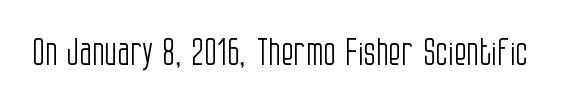
Nothing unusual about the tracking: characters are spaced as the font intends. Characters remain perfectly vertical along every line. Ink coverage per letter is moderate at most. No feet cap the strokes, marking this as sans-serif type. Check the space under the baseline: it is left empty.
